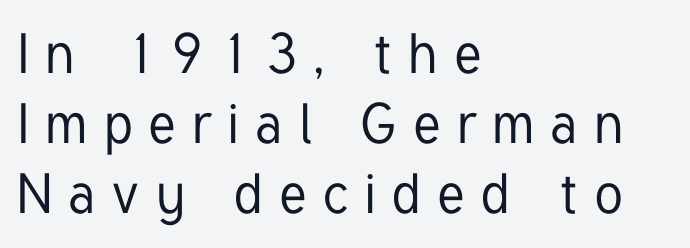
Q: Is the text italic (slanted)? A: No, it is upright.
Q: Is the typeface a serif or a sans-serif typeface? A: Sans-serif.
Q: Is the text underlined? A: No.
Q: How is the paragraph aligned? A: Left-aligned.
Q: Is the spacing between letters normal or unusually wide? A: Unusually wide.
Q: Is the spacing between lines tight, normal or loose? A: Normal.
Q: Width (condensed, normal, or wide)? A: Condensed.
Q: Stroke contrast? A: Low.
Q: x-height? A: Medium.
Q: Monospaced? A: No.
